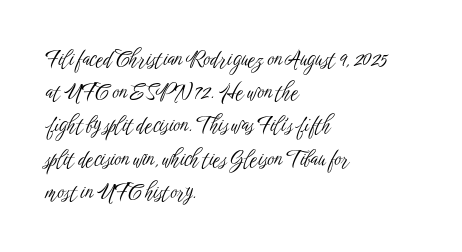
Q: Is the text bold? A: No.
Q: Is the text italic (slanted)? A: Yes.
Q: Is the text underlined? A: No.
Q: How is the paragraph aligned? A: Left-aligned.
Q: Is the spacing between letters normal or unusually wide? A: Normal.
Q: Is the spacing between lines tight, normal or loose? A: Normal.
